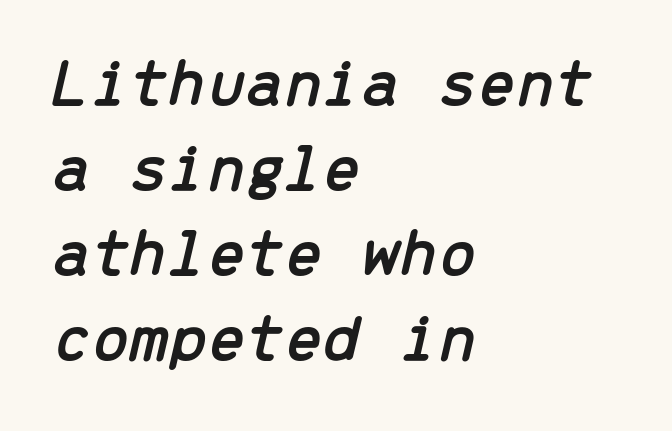
Q: Is the text italic (slanted)? A: Yes, it leans right by about 13 degrees.
Q: Is the text underlined? A: No.
Q: How is the paragraph aligned? A: Left-aligned.
Q: Is the spacing between letters normal or unusually wide? A: Normal.
Q: Width (condensed, normal, or wide)? A: Normal.
Q: Stroke contrast? A: Low.
Q: x-height? A: Medium.
Q: Monospaced? A: Yes.
